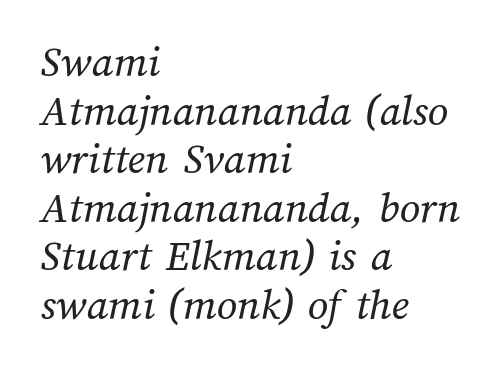
The image shows 45 px regular-weight type; set left-aligned, tight line spacing (1.08x), normal letter spacing, not underlined; medium stroke contrast and a medium x-height.
